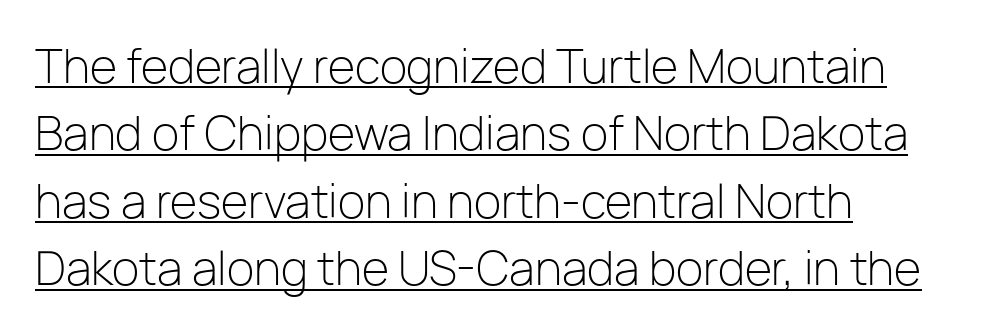
All the whitespace from short lines collects on the right. Horizontal bands of white between lines are of average thickness. The face used here is rendered with its standard letterfit. Descenders here cross a horizontal rule under the line. The typography opts for an upright posture over an oblique one. Stem width sits at or under what a default text font uses.
